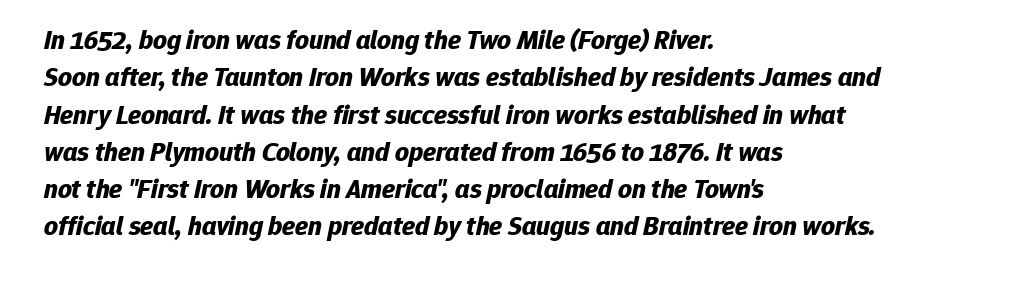
Q: Is the text bold? A: Yes.
Q: Is the text italic (slanted)? A: Yes, it leans right by about 12 degrees.
Q: Is the text underlined? A: No.
Q: How is the paragraph aligned? A: Left-aligned.
Q: Is the spacing between letters normal or unusually wide? A: Normal.
Q: Is the spacing between lines tight, normal or loose? A: Normal.
